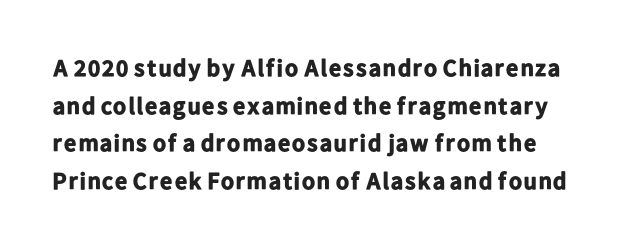
{"italic": "no", "bold": "yes", "underline": "no", "line_spacing": "normal", "line_spacing_ratio": 1.57, "letter_spacing": "normal", "letter_spacing_em": 0.0, "glyph_px": 24}
